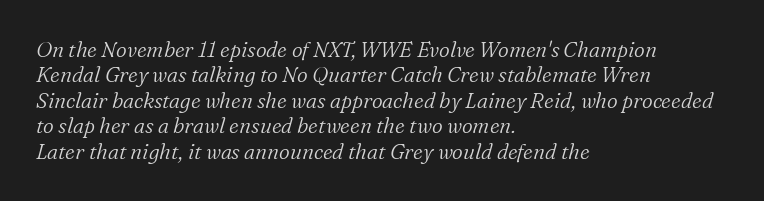
The image shows 21 px text type, italic (leaning right); set left-aligned, line spacing 1.21x, normal letter spacing, not underlined.
